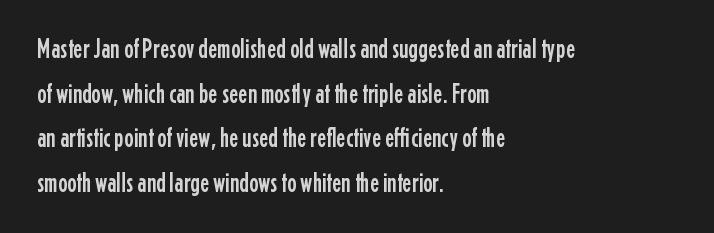
The image shows 28 px condensed sans-serif type, upright; set left-aligned, normal line spacing (1.59x), normal letter spacing, not underlined; low stroke contrast and a medium x-height.
